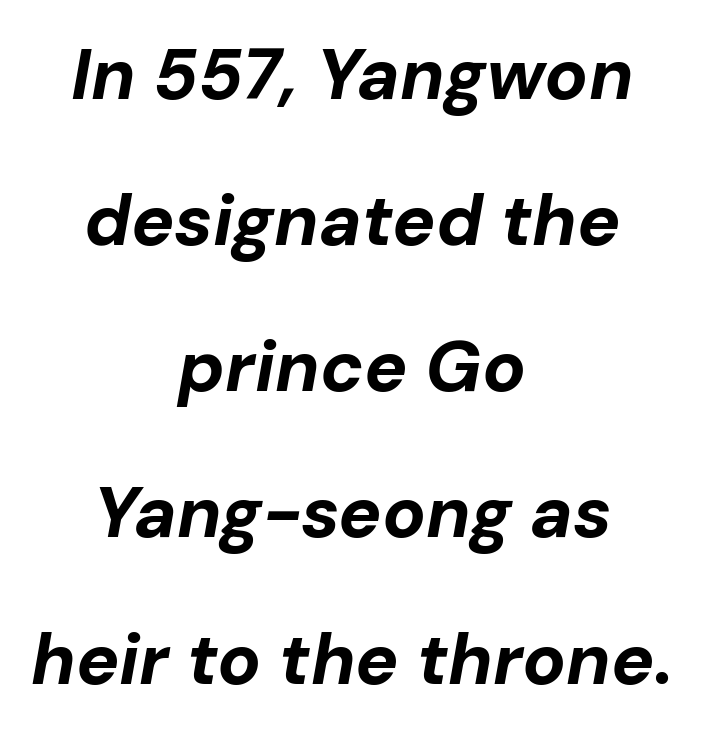
Tracking here is standard; glyphs follow each other at the usual distance. These lines are centered, leaving both edges ragged. Honestly, the rows look like they've been pulled way apart. These lines were composed using italics. Typographic density is high because the face is bold.
